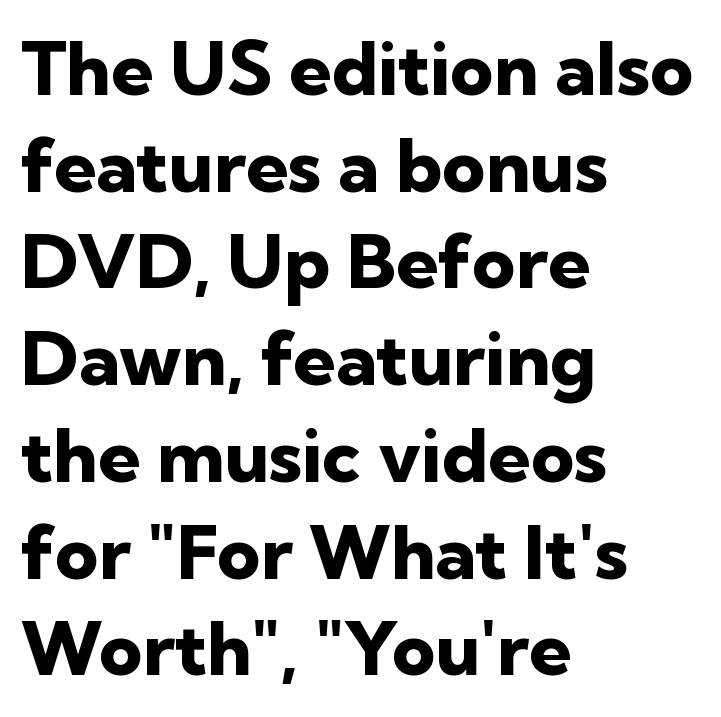
The strip under each line holds only bare page. The rendering uses natural spacing where letterforms have individual widths. If you drew a ruler down the left edge, every line would touch it. Glyph-to-glyph distance matches everyday printed text. Caption: bold face, heavy strokes.
